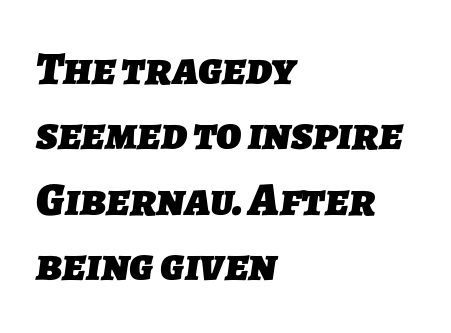
You could call the tracking neutral — neither tight nor loose. Whoever set this chose a conventional vertical rhythm. Type style note: lacks serifs. Typographic density is high because the face is bold. Which margin do the lines hug? The left one — the right edge is uneven. Think of a printed novel: that variable character pitch is what you see here.
